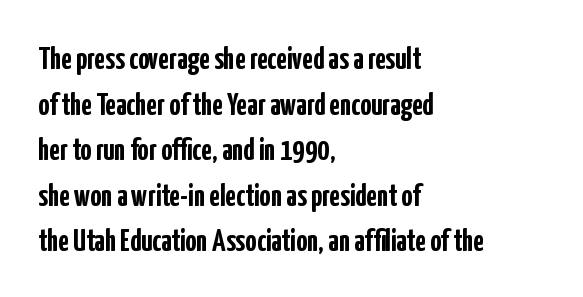
{"serif": "no", "italic": "no", "bold": "yes", "weight": "semibold", "width": "condensed", "stroke_contrast": "low", "x_height": "medium", "monospaced": "no", "underline": "no", "align": "left", "line_spacing": "normal", "line_spacing_ratio": 1.47, "letter_spacing": "normal", "letter_spacing_em": 0.0, "glyph_px": 31}
